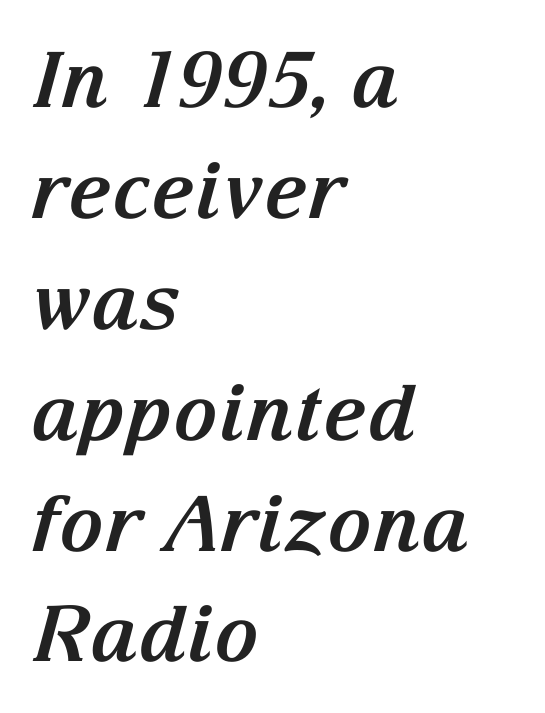
{"serif": "yes", "italic": "yes", "lean": "right", "slant_degrees": 15, "bold": "yes", "weight": "bold", "width": "normal", "stroke_contrast": "medium", "x_height": "medium", "monospaced": "no", "underline": "no", "align": "left", "line_spacing": "normal", "line_spacing_ratio": 1.44, "letter_spacing": "normal", "letter_spacing_em": 0.0, "glyph_px": 77}
